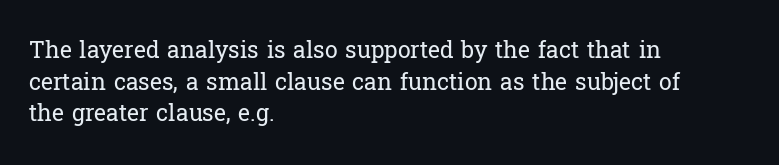
{"italic": "no", "bold": "no", "underline": "no", "align": "left", "line_spacing": "normal", "line_spacing_ratio": 1.38, "letter_spacing": "normal", "letter_spacing_em": 0.0, "glyph_px": 23}
